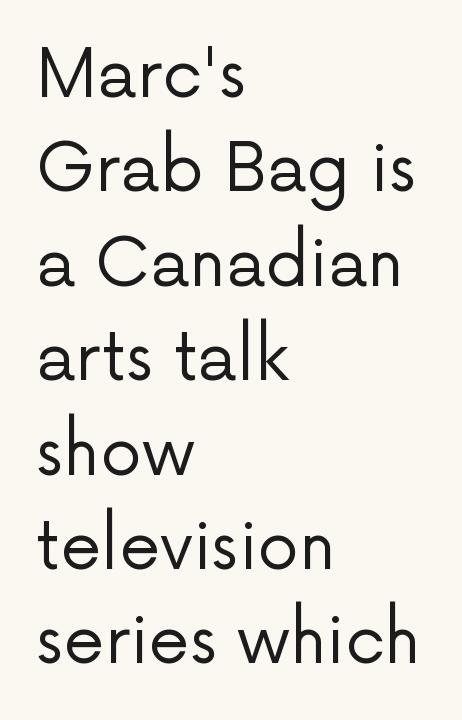
{"serif": "no", "italic": "no", "bold": "no", "weight": "regular", "width": "normal", "stroke_contrast": "low", "x_height": "medium", "monospaced": "no", "underline": "no", "align": "left", "line_spacing": "normal", "line_spacing_ratio": 1.43, "letter_spacing": "normal", "letter_spacing_em": 0.0, "glyph_px": 66}
